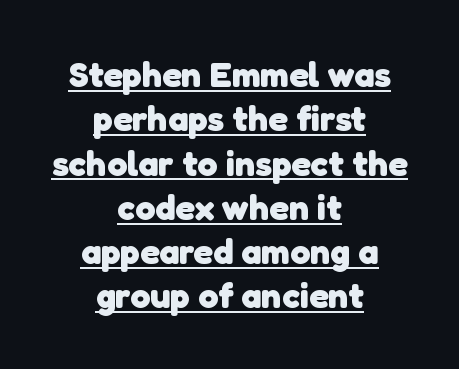
The image shows 36 px heavy sans-serif type; set centered, line spacing 1.23x, normal letter spacing, underlined; low stroke contrast and a medium x-height.
